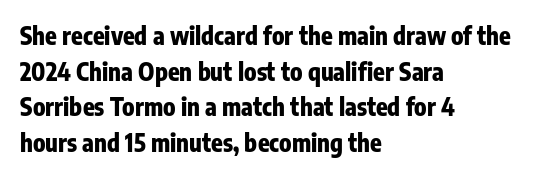
{"italic": "no", "bold": "yes", "underline": "no", "align": "left", "line_spacing": "normal", "line_spacing_ratio": 1.48, "letter_spacing": "normal", "letter_spacing_em": 0.0, "glyph_px": 24}
